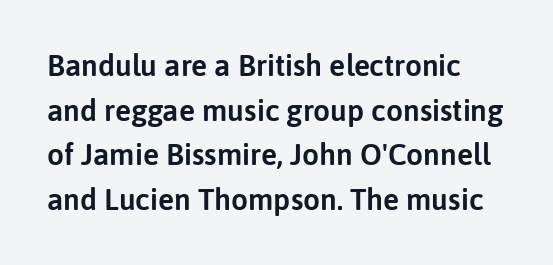
{"serif": "no", "italic": "no", "width": "normal", "stroke_contrast": "low", "x_height": "medium", "monospaced": "no", "underline": "no", "line_spacing": "normal", "line_spacing_ratio": 1.49, "letter_spacing": "normal", "letter_spacing_em": 0.0, "glyph_px": 30}
